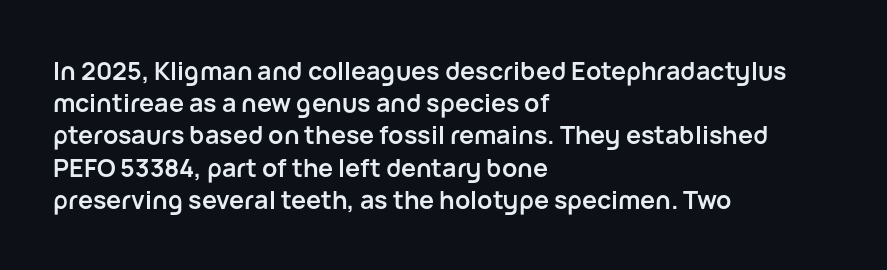
The image shows 25 px bold type, upright; set left-aligned, normal line spacing (1.29x), normal letter spacing, not underlined.
